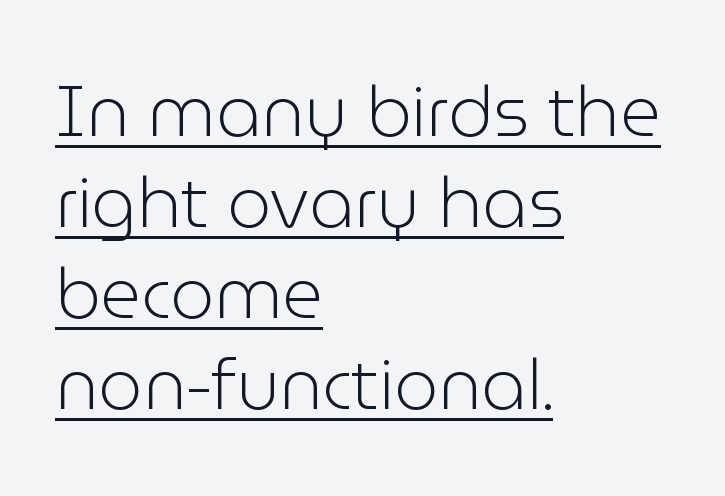
The image shows 70 px light sans-serif type, upright; set left-aligned, normal line spacing (1.3x), normal letter spacing, underlined; low stroke contrast and a medium x-height.
